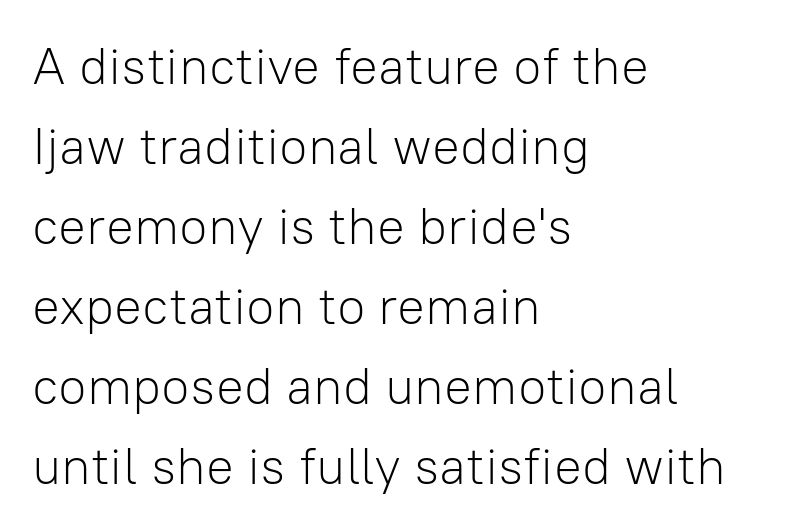
The image shows 52 px light sans-serif type, upright; set left-aligned, normal line spacing (1.54x), normal letter spacing, not underlined; low stroke contrast and a medium x-height.
